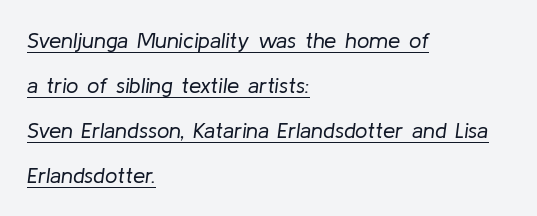
The type is set solid horizontally, with unmodified tracking. Nothing heavy about these letters — not bold at all. This sample is left-justified, so line endings fall wherever the words run out. You can see a thin bar hugging the bottom of the glyphs. Airy leading. Yep, that's italic — everything's leaning.
